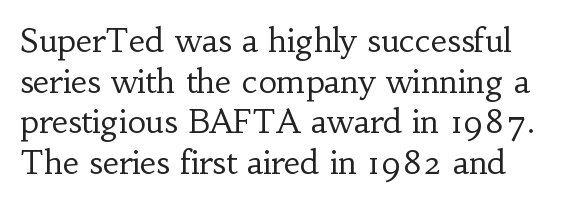
The image shows 32 px regular-weight serif type, upright; set normal line spacing (1.27x), normal letter spacing, not underlined; low stroke contrast and a small x-height.
